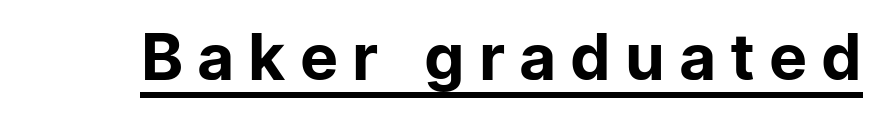
The image shows 64 px regular-weight sans-serif type, upright; set unusually wide letter spacing (+0.22 em), underlined; low stroke contrast and a medium x-height.
